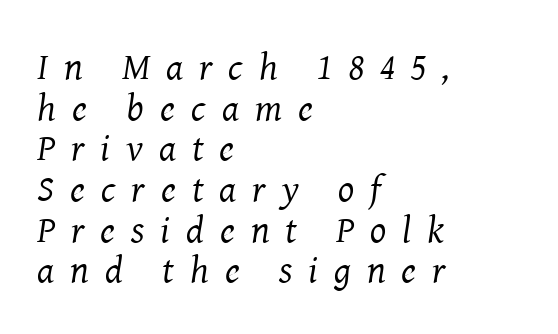
The image shows 38 px regular-weight serif type, italic (leaning right); set left-aligned, tight line spacing (1.07x), unusually wide letter spacing (+0.42 em), not underlined; medium stroke contrast and a medium x-height.
